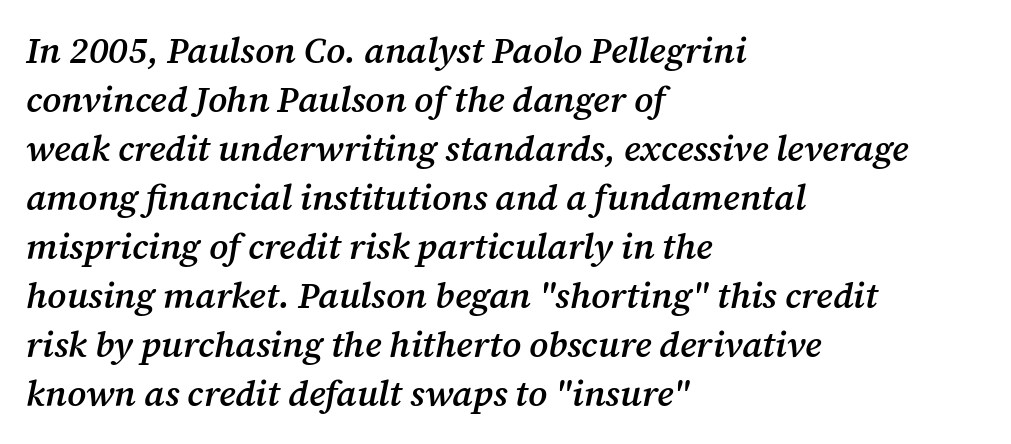
The image shows 36 px semibold serif type, italic (leaning right); set left-aligned, normal line spacing (1.36x), normal letter spacing, not underlined; medium stroke contrast and a medium x-height.
